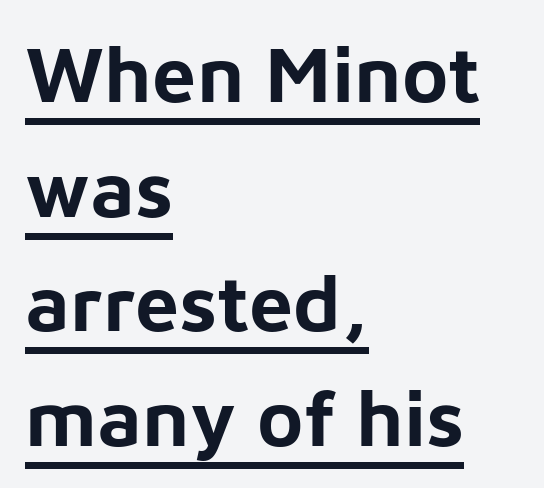
Whoever set this chose a conventional vertical rhythm. The letters advance in unequal steps, a hallmark of proportional type. Look at the bottom of the vertical strokes: they stop flat, with no serifs. Nope, not italic — everything's standing straight. The passage shown has conventional tracking throughout. Reading down the block, your eye returns to a fixed left position each line.
